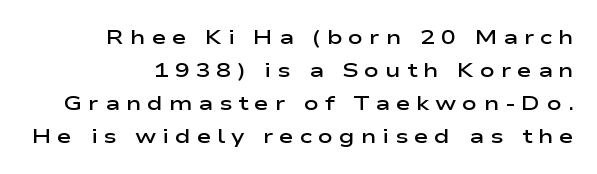
Q: Is the text bold? A: Semi-bold.
Q: Is the text italic (slanted)? A: No, it is upright.
Q: Is the text underlined? A: No.
Q: How is the paragraph aligned? A: Right-aligned.
Q: Is the spacing between letters normal or unusually wide? A: Unusually wide.
Q: Is the spacing between lines tight, normal or loose? A: Normal.
